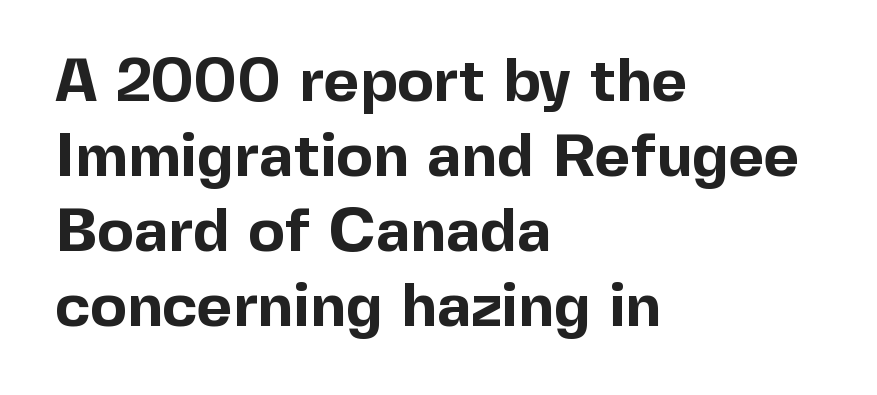
The image shows 61 px bold sans-serif type, upright; set left-aligned, line spacing 1.23x, normal letter spacing, not underlined; a medium x-height.
